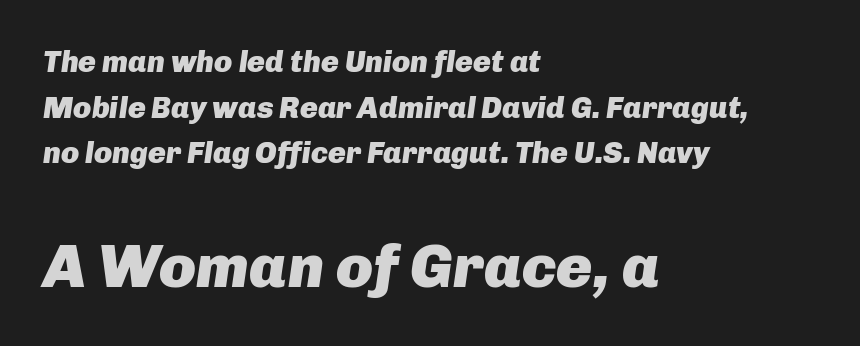
{"italic": "yes", "lean": "right", "slant_degrees": 8, "bold": "yes", "weight": "heavy", "width": "normal", "stroke_contrast": "low", "x_height": "medium", "monospaced": "no", "underline": "no", "align": "left", "line_spacing": "normal", "line_spacing_ratio": 1.52, "letter_spacing": "normal", "letter_spacing_em": 0.0, "larger_block": "second", "size_ratio": 2.03, "glyph_px": 61}
